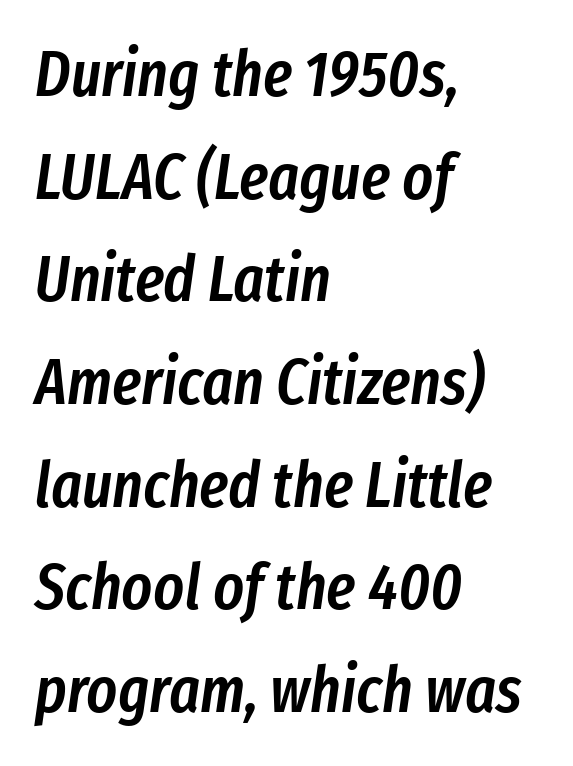
Q: Is the text bold? A: Semi-bold.
Q: Is the text italic (slanted)? A: Yes, it leans right by about 8 degrees.
Q: Is the text underlined? A: No.
Q: How is the paragraph aligned? A: Left-aligned.
Q: Is the spacing between letters normal or unusually wide? A: Normal.
Q: Is the spacing between lines tight, normal or loose? A: Normal.
Q: Width (condensed, normal, or wide)? A: Condensed.
Q: Stroke contrast? A: Low.
Q: x-height? A: Medium.
Q: Monospaced? A: No.
